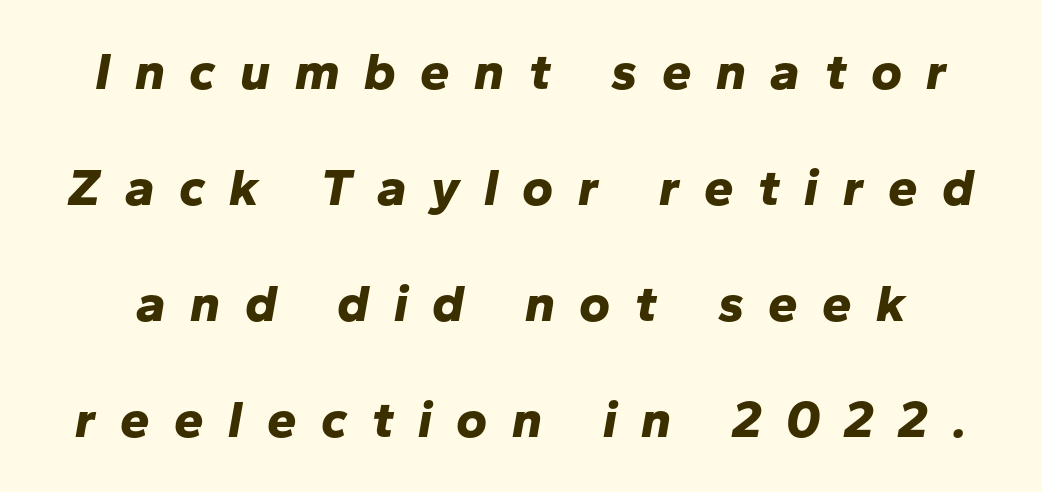
{"italic": "yes", "lean": "right", "slant_degrees": 10, "bold": "yes", "weight": "bold", "width": "normal", "stroke_contrast": "low", "x_height": "medium", "monospaced": "no", "underline": "no", "line_spacing": "loose", "line_spacing_ratio": 2.19, "letter_spacing": "wide", "letter_spacing_em": 0.46, "glyph_px": 53}
